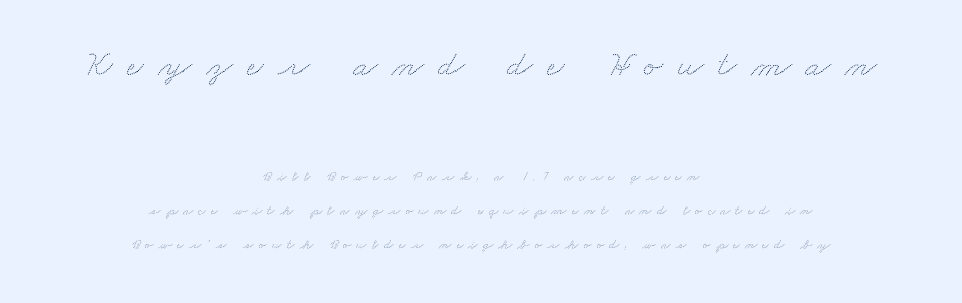
Q: Is the text underlined? A: No.
Q: How is the paragraph aligned? A: Centered.
Q: Is the spacing between letters normal or unusually wide? A: Unusually wide.
Q: Is the spacing between lines tight, normal or loose? A: Loose.
Q: Which block of text is set in a larger size, the first (top) or the second (bottom)? A: The first (top) one.
Q: Width (condensed, normal, or wide)? A: Wide.
Q: Stroke contrast? A: Low.
Q: x-height? A: Small.
Q: Monospaced? A: No.
